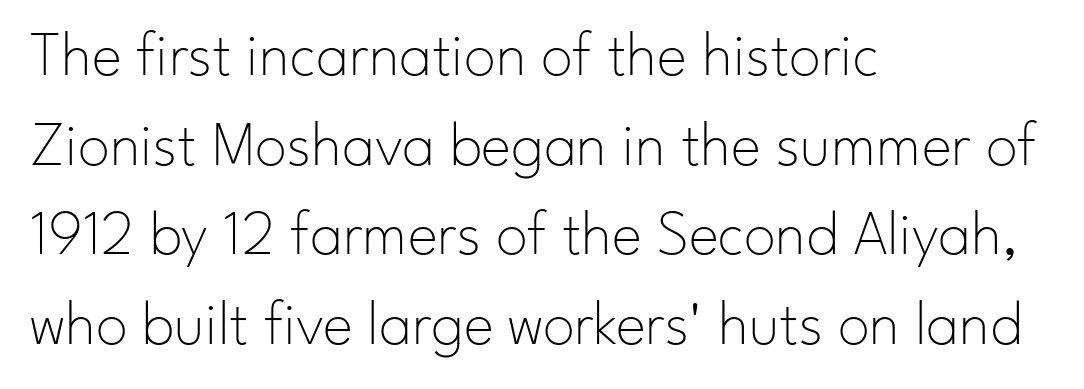
{"serif": "no", "italic": "no", "bold": "no", "weight": "thin", "width": "normal", "stroke_contrast": "low", "x_height": "small", "monospaced": "no", "underline": "no", "align": "left", "line_spacing": "normal", "line_spacing_ratio": 1.4, "letter_spacing": "normal", "letter_spacing_em": 0.0, "glyph_px": 64}
